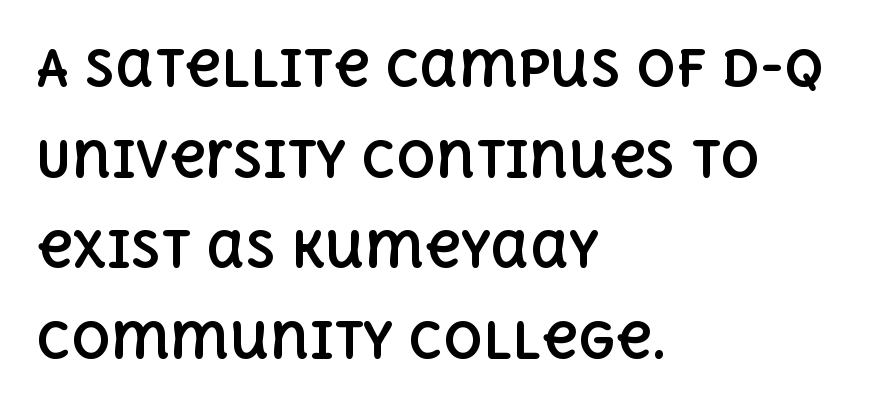
Q: Is the text bold? A: Yes.
Q: Is the text italic (slanted)? A: No, it is upright.
Q: Is the text underlined? A: No.
Q: How is the paragraph aligned? A: Left-aligned.
Q: Is the spacing between letters normal or unusually wide? A: Normal.
Q: Width (condensed, normal, or wide)? A: Normal.
Q: x-height? A: Large.
Q: Monospaced? A: No.
